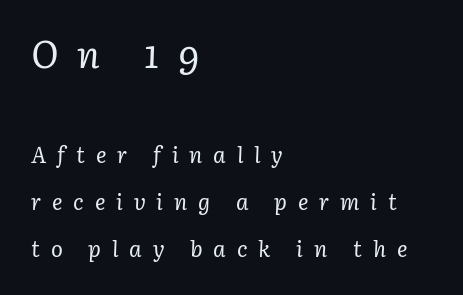
The image shows 38 px regular-weight serif type, italic (leaning right); set left-aligned, loose line spacing (2.13x), unusually wide letter spacing (+0.49 em), not underlined; the first (top) block is 1.73x larger; low stroke contrast and a medium x-height.
